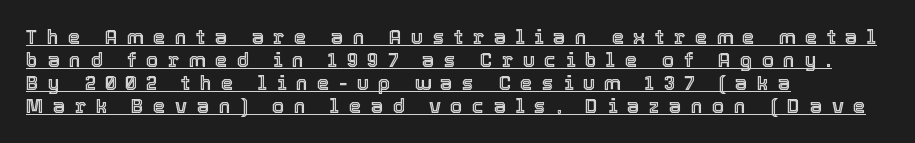
Q: Is the text italic (slanted)? A: No, it is upright.
Q: Is the text underlined? A: Yes.
Q: How is the paragraph aligned? A: Left-aligned.
Q: Is the spacing between letters normal or unusually wide? A: Unusually wide.
Q: Is the spacing between lines tight, normal or loose? A: Tight.
